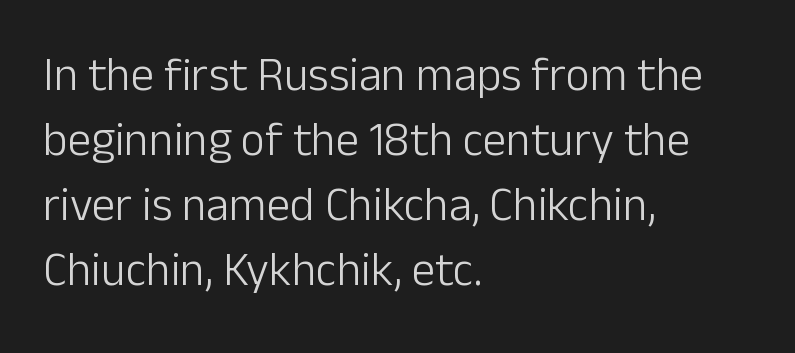
Whoever set this chose a conventional vertical rhythm. The gaps between neighbouring characters are ordinary and unremarkable. One-word summary of the alignment: left. This is sans-serif lettering, the kind often seen on screens and signage. The characters are drawn with everyday or finer stroke widths. The gap between lines stays unmarked.
